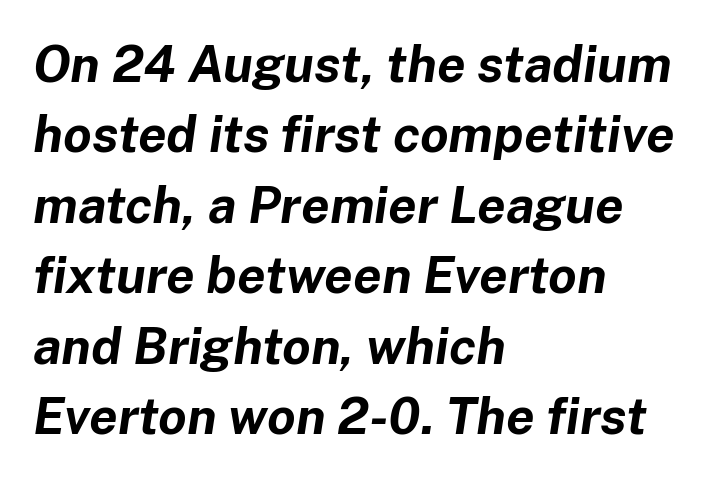
{"italic": "yes", "lean": "right", "slant_degrees": 8, "bold": "yes", "weight": "bold", "width": "normal", "stroke_contrast": "low", "x_height": "medium", "monospaced": "no", "underline": "no", "align": "left", "line_spacing": "normal", "line_spacing_ratio": 1.38, "letter_spacing": "normal", "letter_spacing_em": 0.0, "glyph_px": 51}
